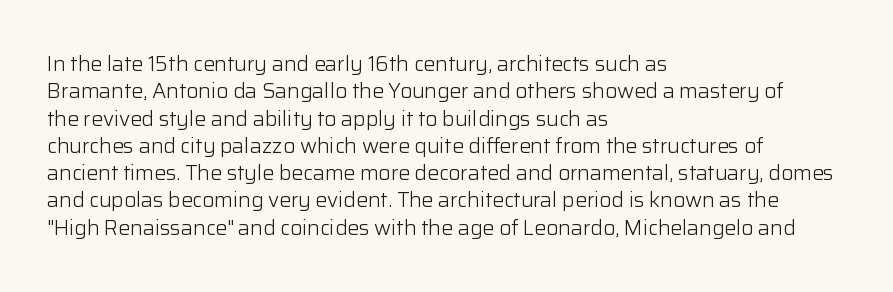
Q: Is the text bold? A: No.
Q: Is the text italic (slanted)? A: No, it is upright.
Q: Is the text underlined? A: No.
Q: How is the paragraph aligned? A: Left-aligned.
Q: Is the spacing between letters normal or unusually wide? A: Normal.
Q: Is the spacing between lines tight, normal or loose? A: Normal.
